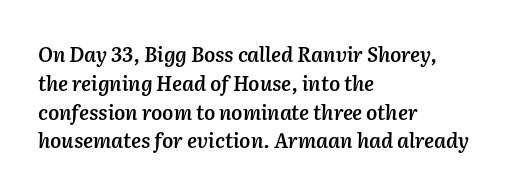
Q: Is the text bold? A: Semi-bold.
Q: Is the text italic (slanted)? A: Yes, it leans right by about 2 degrees.
Q: Is the text underlined? A: No.
Q: How is the paragraph aligned? A: Left-aligned.
Q: Is the spacing between letters normal or unusually wide? A: Normal.
Q: Is the spacing between lines tight, normal or loose? A: Normal.
